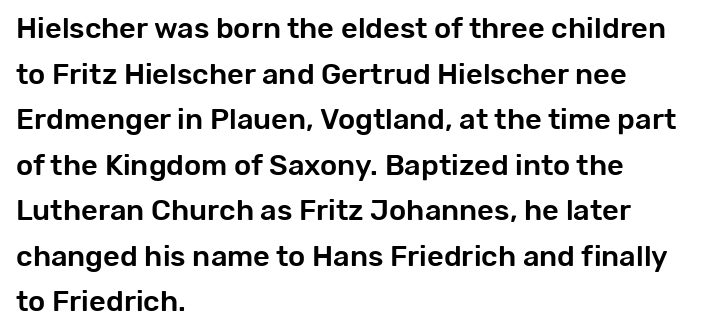
This sample keeps an unexceptional amount of space between lines. Posture: vertical. Looks like regular typesetting: each glyph gets only the width it needs. Descenders are the only things crossing below the line.
